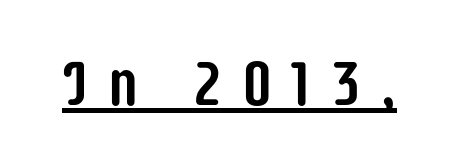
{"serif": "no", "italic": "no", "width": "condensed", "stroke_contrast": "low", "x_height": "large", "monospaced": "no", "underline": "yes", "letter_spacing": "wide", "letter_spacing_em": 0.27, "glyph_px": 65}
